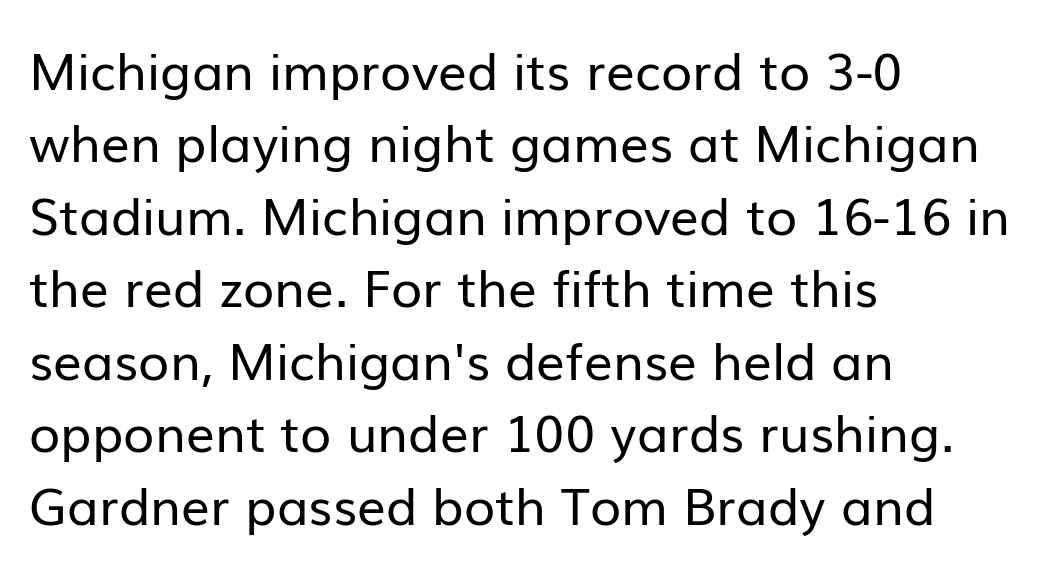
{"serif": "no", "italic": "no", "bold": "no", "weight": "regular", "width": "normal", "stroke_contrast": "low", "x_height": "medium", "monospaced": "no", "underline": "no", "align": "left", "line_spacing": "normal", "line_spacing_ratio": 1.42, "letter_spacing": "normal", "letter_spacing_em": 0.0, "glyph_px": 51}
